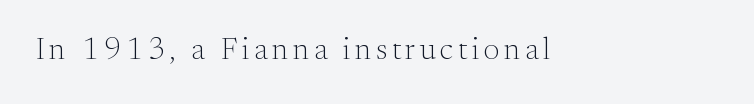
Q: Is the text bold? A: No.
Q: Is the text italic (slanted)? A: No, it is upright.
Q: Is the typeface a serif or a sans-serif typeface? A: Serif.
Q: Is the text underlined? A: No.
Q: Width (condensed, normal, or wide)? A: Normal.
Q: Stroke contrast? A: Medium.
Q: x-height? A: Small.
Q: Monospaced? A: No.
